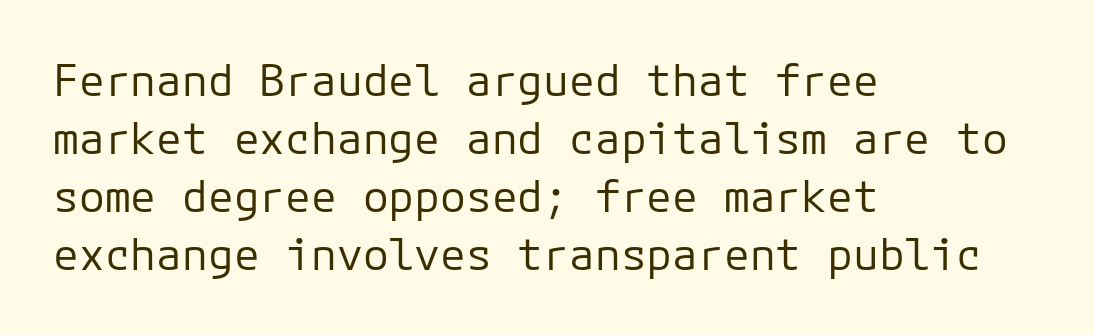
The specimen omits any rule beneath the text block's lines. A typesetter would call this monospace, since all characters share one set width. The axis of the letterforms is exactly vertical. On a weight scale, this lands at 450 or below. Examine the stroke ends and you'll find no serifs. Which margin do the lines hug? The left one — the right edge is uneven.
